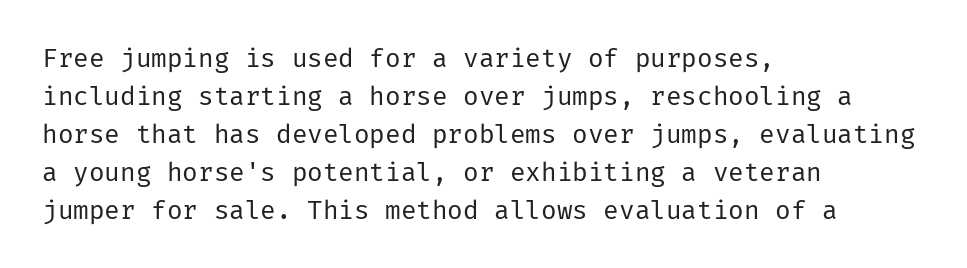
Q: Is the text bold? A: No.
Q: Is the text italic (slanted)? A: No, it is upright.
Q: Is the text underlined? A: No.
Q: How is the paragraph aligned? A: Left-aligned.
Q: Is the spacing between letters normal or unusually wide? A: Normal.
Q: Is the spacing between lines tight, normal or loose? A: Normal.
